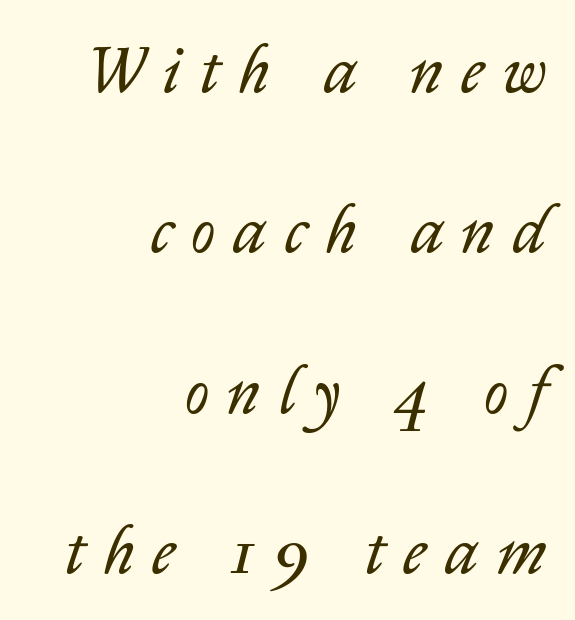
Q: Is the text bold? A: No.
Q: Is the text italic (slanted)? A: Yes, it leans right by about 14 degrees.
Q: Is the text underlined? A: No.
Q: How is the paragraph aligned? A: Right-aligned.
Q: Is the spacing between letters normal or unusually wide? A: Unusually wide.
Q: Is the spacing between lines tight, normal or loose? A: Loose.
Q: Width (condensed, normal, or wide)? A: Normal.
Q: Stroke contrast? A: Low.
Q: x-height? A: Medium.
Q: Monospaced? A: No.
